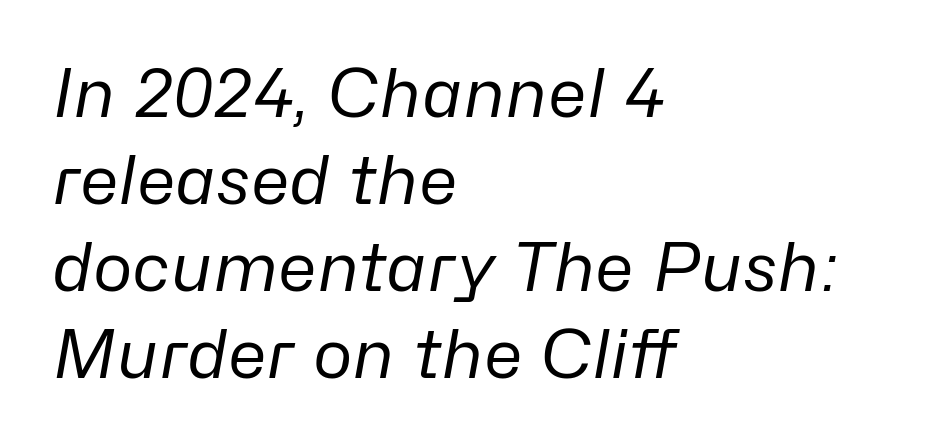
Q: Is the text bold? A: No.
Q: Is the text italic (slanted)? A: Yes, it leans right by about 10 degrees.
Q: Is the text underlined? A: No.
Q: How is the paragraph aligned? A: Left-aligned.
Q: Is the spacing between letters normal or unusually wide? A: Normal.
Q: Is the spacing between lines tight, normal or loose? A: Normal.
Q: Width (condensed, normal, or wide)? A: Normal.
Q: Stroke contrast? A: Low.
Q: x-height? A: Medium.
Q: Monospaced? A: No.
